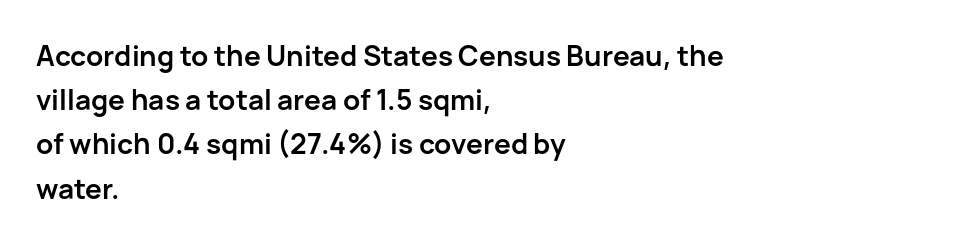
Q: Is the text bold? A: Yes.
Q: Is the text italic (slanted)? A: No, it is upright.
Q: Is the typeface a serif or a sans-serif typeface? A: Sans-serif.
Q: Is the text underlined? A: No.
Q: How is the paragraph aligned? A: Left-aligned.
Q: Is the spacing between letters normal or unusually wide? A: Normal.
Q: Is the spacing between lines tight, normal or loose? A: Normal.
Q: Width (condensed, normal, or wide)? A: Normal.
Q: Stroke contrast? A: Low.
Q: x-height? A: Medium.
Q: Monospaced? A: No.
